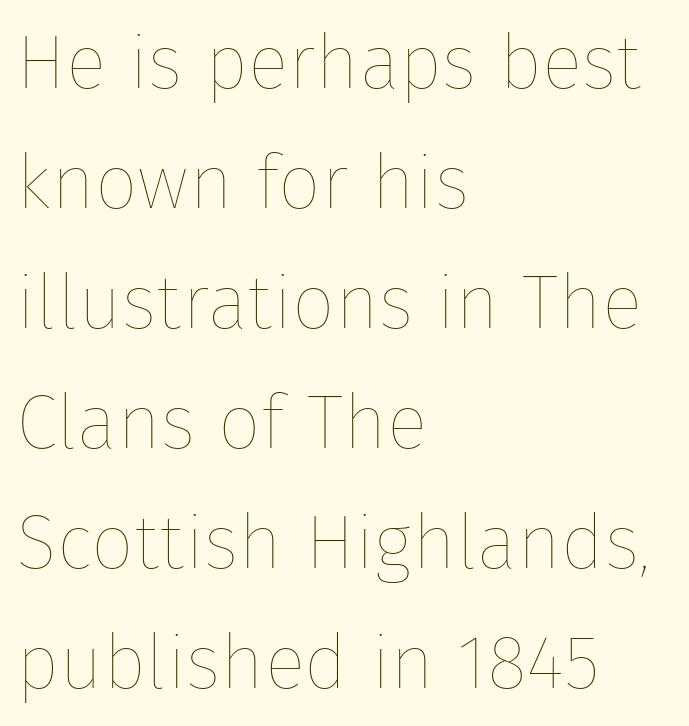
{"italic": "no", "bold": "no", "weight": "thin", "width": "normal", "stroke_contrast": "low", "x_height": "medium", "monospaced": "no", "underline": "no", "align": "left", "line_spacing": "normal", "line_spacing_ratio": 1.58, "letter_spacing": "normal", "letter_spacing_em": 0.0, "glyph_px": 76}
